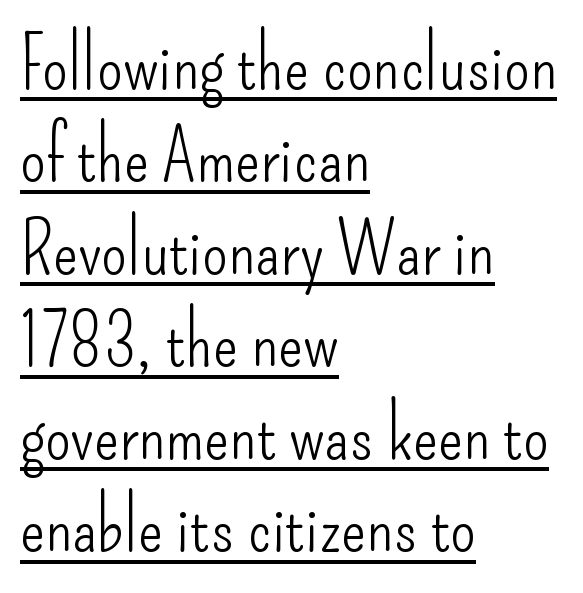
The image shows 74 px light, condensed sans-serif type, upright; set left-aligned, normal line spacing (1.25x), normal letter spacing, underlined; low stroke contrast and a small x-height.
